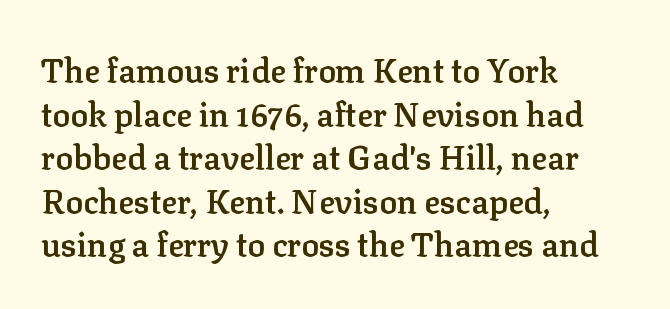
The passage shown stacks its lines at a standard gap. Honestly, the letter spacing is just normal — you wouldn't notice it. A student would call this left alignment; a typographer would say flush left, rag right. Little horizontal feet cap the strokes, marking this as serif type.
